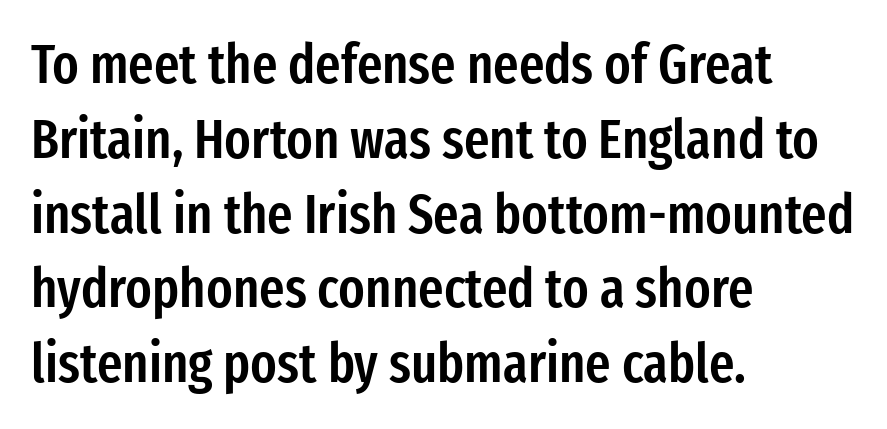
{"serif": "no", "italic": "no", "bold": "semi", "weight": "semibold", "width": "condensed", "stroke_contrast": "low", "x_height": "medium", "monospaced": "no", "underline": "no", "align": "left", "line_spacing": "normal", "line_spacing_ratio": 1.36, "letter_spacing": "normal", "letter_spacing_em": 0.0, "glyph_px": 55}
